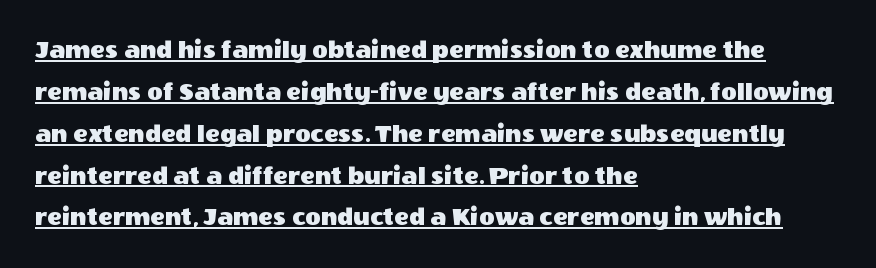
Q: Is the text italic (slanted)? A: No, it is upright.
Q: Is the text underlined? A: Yes.
Q: How is the paragraph aligned? A: Left-aligned.
Q: Is the spacing between letters normal or unusually wide? A: Normal.
Q: Is the spacing between lines tight, normal or loose? A: Normal.
